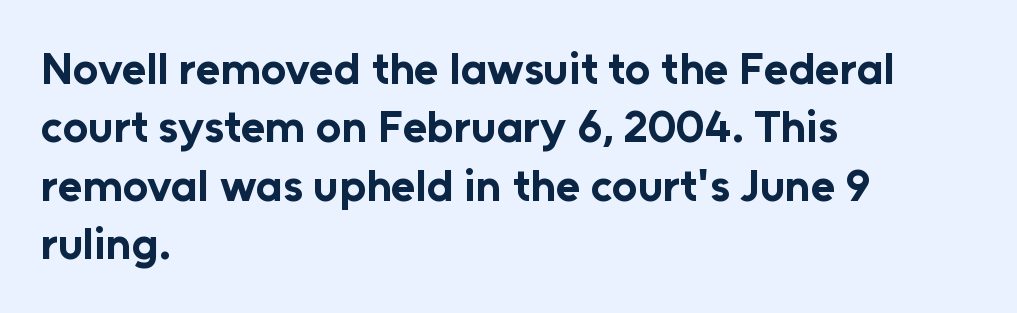
Q: Is the text bold? A: Yes.
Q: Is the text italic (slanted)? A: No, it is upright.
Q: Is the typeface a serif or a sans-serif typeface? A: Sans-serif.
Q: Is the text underlined? A: No.
Q: How is the paragraph aligned? A: Left-aligned.
Q: Is the spacing between letters normal or unusually wide? A: Normal.
Q: Is the spacing between lines tight, normal or loose? A: Normal.
Q: Width (condensed, normal, or wide)? A: Normal.
Q: Stroke contrast? A: Low.
Q: x-height? A: Medium.
Q: Monospaced? A: No.
